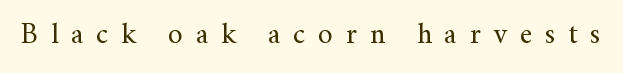
Only glyphs here, with clear space below each row. Character widths vary here, with narrow letters taking less room than wide ones. Ordinary non-slanted type is in use. The passage shown has open, widely tracked lettering throughout.
